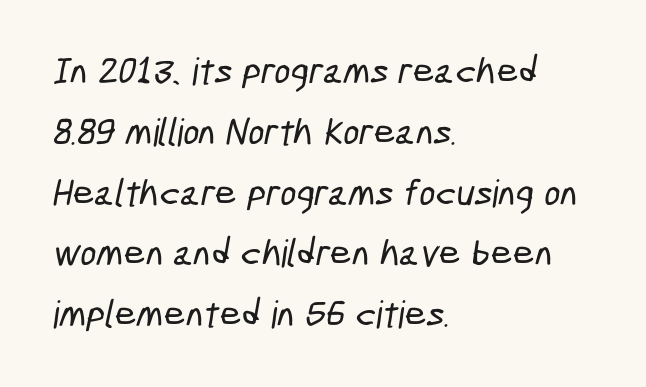
{"serif": "no", "width": "condensed", "stroke_contrast": "low", "x_height": "medium", "monospaced": "no", "underline": "no", "align": "left", "line_spacing": "normal", "line_spacing_ratio": 1.6, "letter_spacing": "normal", "letter_spacing_em": 0.0, "glyph_px": 38}
